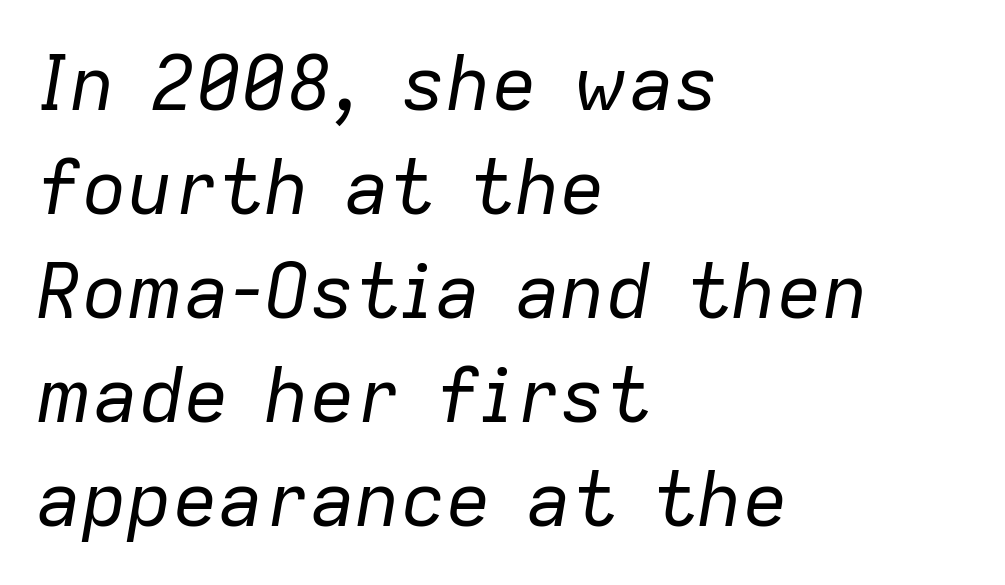
{"italic": "yes", "lean": "right", "slant_degrees": 9, "bold": "no", "weight": "regular", "width": "normal", "stroke_contrast": "low", "x_height": "medium", "monospaced": "no", "underline": "no", "align": "left", "line_spacing": "normal", "line_spacing_ratio": 1.37, "letter_spacing": "normal", "letter_spacing_em": 0.0, "glyph_px": 76}
